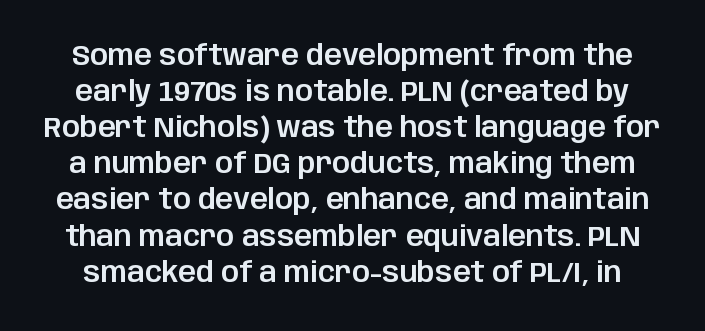
Upright lettering throughout. Do the characters align in a grid? No, the font is proportional. The gaps between neighbouring characters are ordinary and unremarkable. Whoever set this chose a conventional vertical rhythm. Underlining? Definitely not there.
